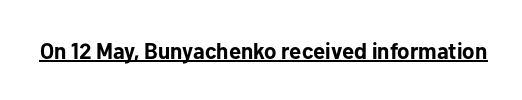
The face used here is rendered with its standard letterfit. These lines were composed using upright roman letters. Strokes here are thick enough to call this a true bold. Is there an underline? Yes — a line sits under the letters.
